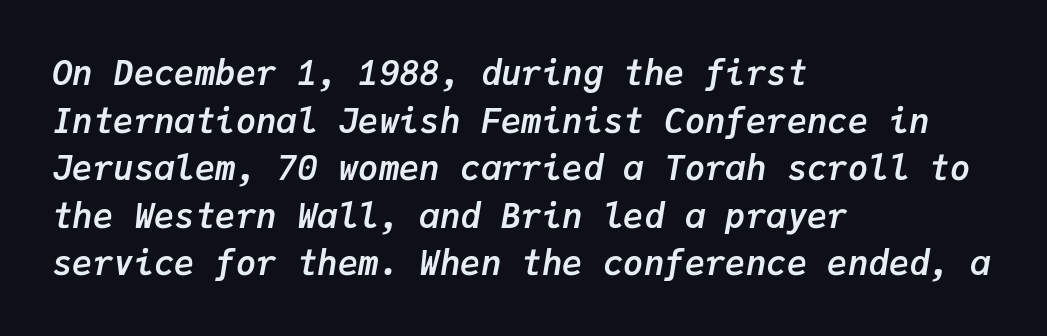
Does the leading feel generous? No, just average. Weight check: bold — yes, fully. Between one letter and the next there's only the usual sliver of space. Each line starts at the same left margin while the right side varies. Is this a fixed-width face? Yes — each glyph sits in an identical cell.
